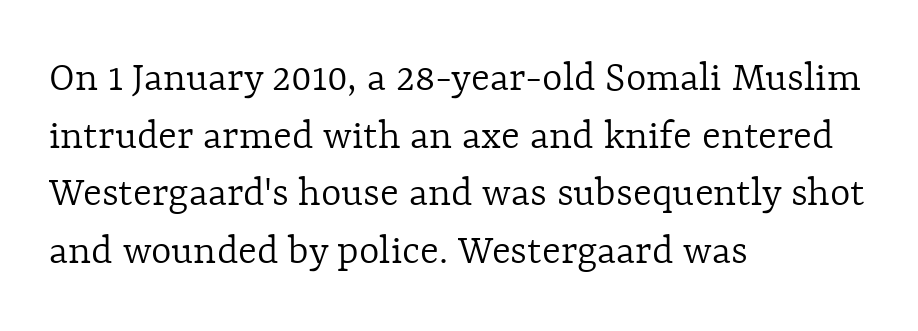
The image shows 44 px light type, upright; set left-aligned, normal line spacing (1.31x), normal letter spacing, not underlined; a medium x-height.
